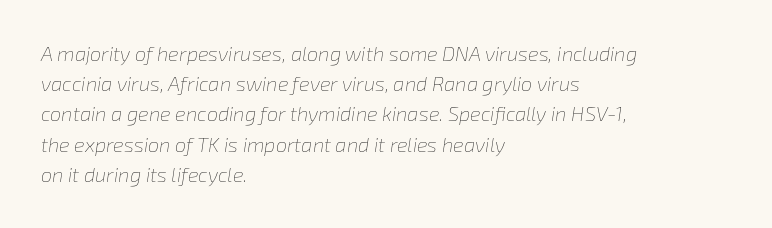
The image shows 20 px text type, italic (leaning right); set left-aligned, normal line spacing (1.51x), normal letter spacing, not underlined.
